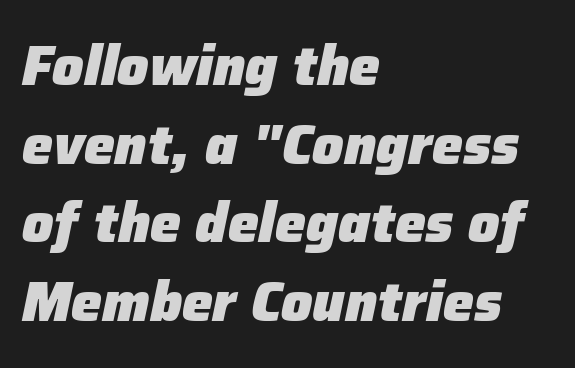
{"italic": "yes", "lean": "right", "slant_degrees": 12, "bold": "yes", "weight": "heavy", "width": "normal", "stroke_contrast": "low", "x_height": "medium", "monospaced": "no", "underline": "no", "align": "left", "line_spacing": "normal", "line_spacing_ratio": 1.43, "letter_spacing": "normal", "letter_spacing_em": 0.0, "glyph_px": 55}
